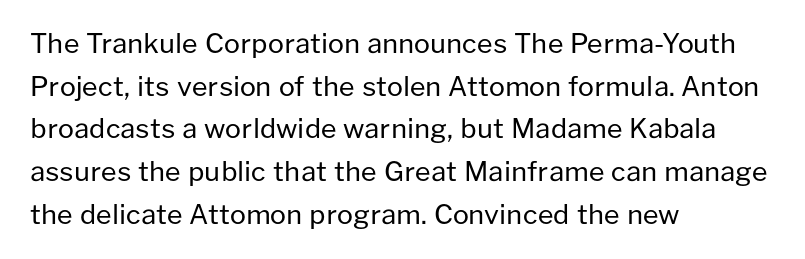
{"italic": "no", "bold": "no", "underline": "no", "align": "left", "line_spacing": "normal", "line_spacing_ratio": 1.58, "letter_spacing": "normal", "letter_spacing_em": 0.0, "glyph_px": 27}
